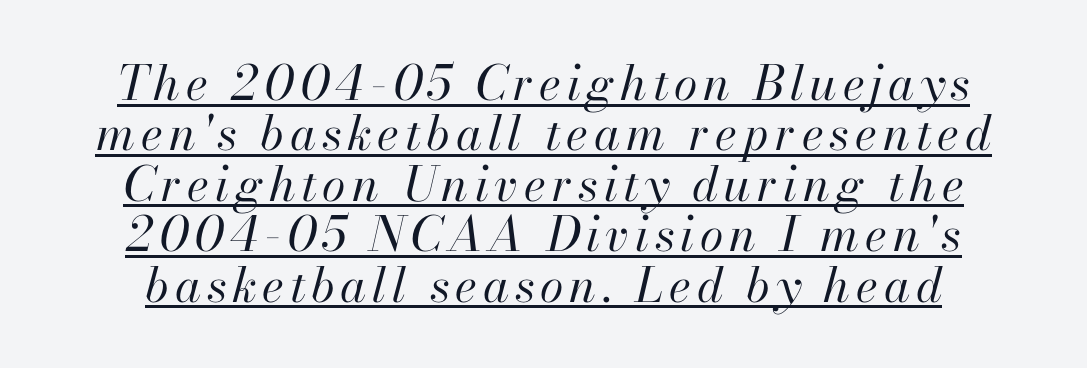
Q: Is the text bold? A: No.
Q: Is the text italic (slanted)? A: Yes, it leans right by about 13 degrees.
Q: Is the text underlined? A: Yes.
Q: How is the paragraph aligned? A: Centered.
Q: Is the spacing between lines tight, normal or loose? A: Tight.
Q: Width (condensed, normal, or wide)? A: Normal.
Q: Stroke contrast? A: High.
Q: x-height? A: Small.
Q: Monospaced? A: No.
